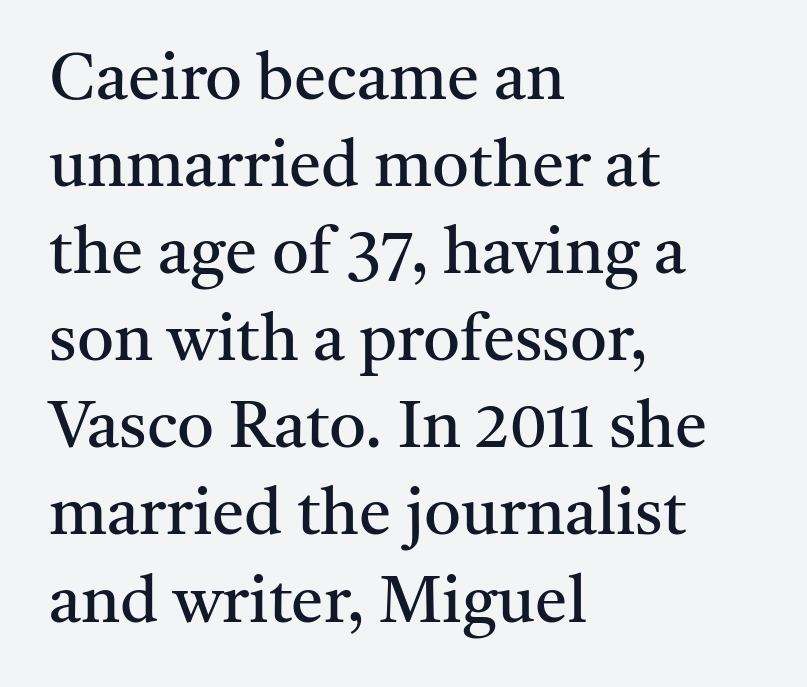
The image shows 65 px regular-weight serif type, upright; set left-aligned, normal line spacing (1.34x), normal letter spacing, not underlined; medium stroke contrast and a medium x-height.
